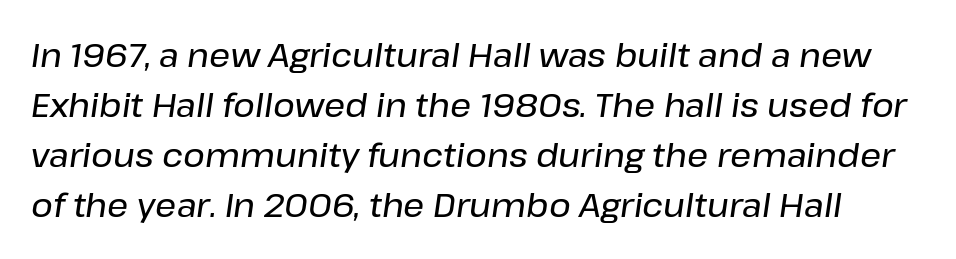
Quick note: interline space is typical. Has an underline been added? It has not. The rendering keeps characters at their native spacing. These lines are rendered in a variable-pitch font. The passage shown leans; its letterforms are oblique.
